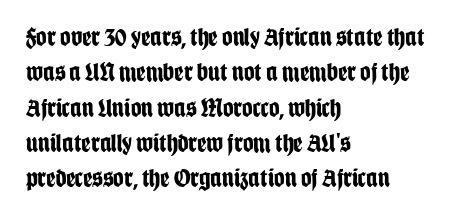
The image shows 26 px bold type, upright; set left-aligned, normal line spacing (1.36x), normal letter spacing, not underlined.
